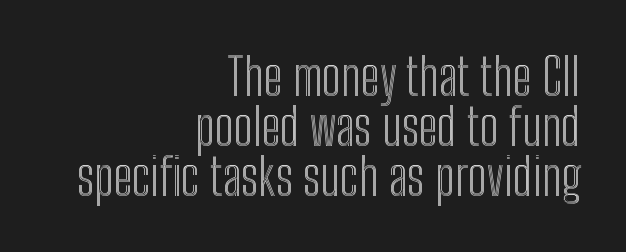
It's the straight-up-and-down kind of type. Line spacing here is tight. The string is rendered with underlining switched off. Is this a fixed-width face? No — the glyphs have proportional, varying widths.
